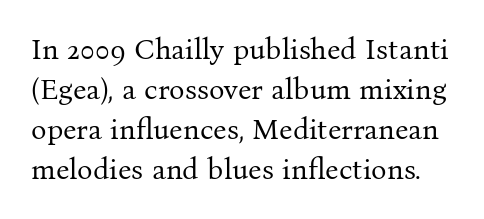
In terms of leading, this rendering sits right in the middle. The cut favours lightness, reaching ordinary text weight at its darkest. Here the glyphs are tracked normally, forming tight word shapes. The letters stand upright; this is a roman face. A typesetter would call this proportional, since set widths differ per character.
